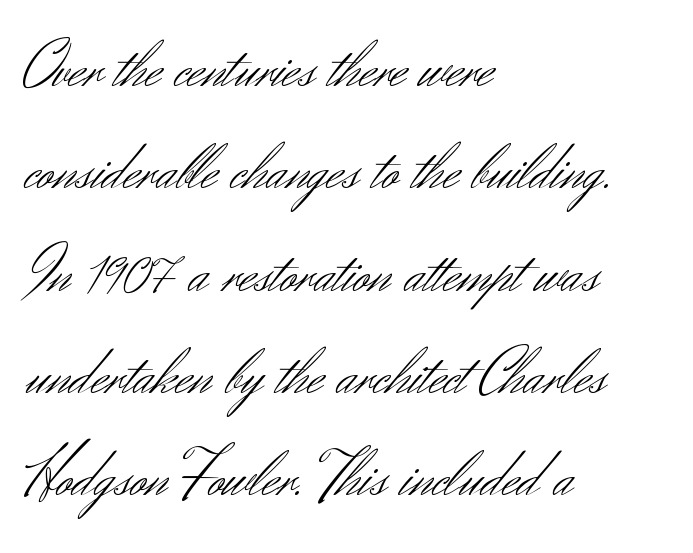
{"serif": "no", "bold": "no", "weight": "light", "width": "normal", "stroke_contrast": "medium", "x_height": "small", "monospaced": "no", "underline": "no", "align": "left", "line_spacing": "normal", "line_spacing_ratio": 1.55, "letter_spacing": "normal", "letter_spacing_em": 0.0, "glyph_px": 66}
